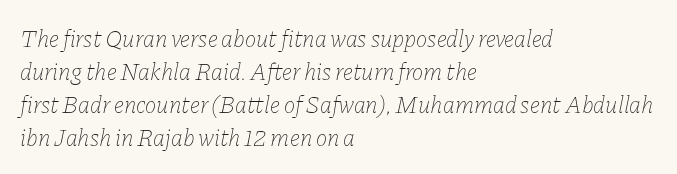
Q: Is the text bold? A: No.
Q: Is the text italic (slanted)? A: Yes, it leans right by about 11 degrees.
Q: Is the text underlined? A: No.
Q: How is the paragraph aligned? A: Left-aligned.
Q: Is the spacing between letters normal or unusually wide? A: Normal.
Q: Is the spacing between lines tight, normal or loose? A: Normal.
